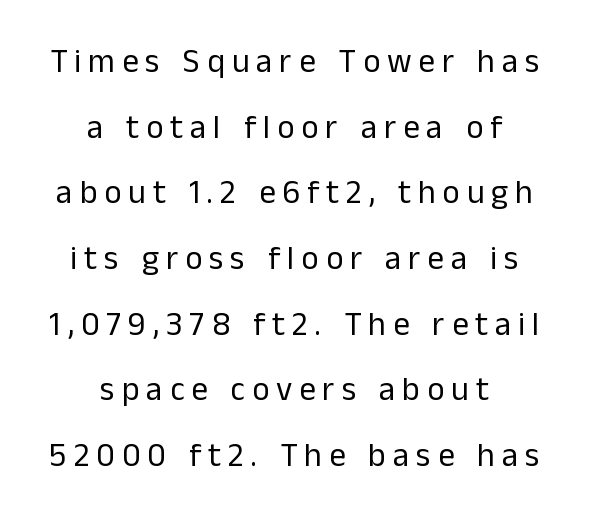
{"serif": "no", "italic": "no", "bold": "no", "weight": "regular", "width": "normal", "stroke_contrast": "low", "x_height": "medium", "monospaced": "no", "underline": "no", "align": "center", "line_spacing": "loose", "line_spacing_ratio": 1.99, "letter_spacing": "wide", "letter_spacing_em": 0.21, "glyph_px": 33}
